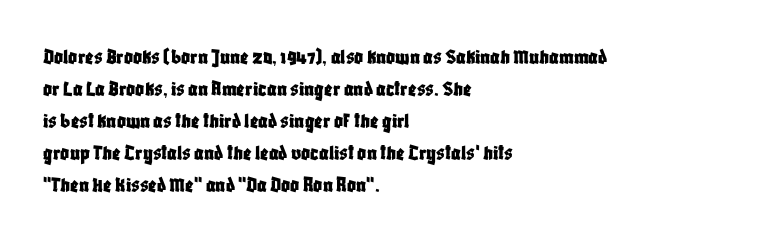
{"italic": "no", "underline": "no", "align": "left", "line_spacing": "normal", "line_spacing_ratio": 1.46, "letter_spacing": "normal", "letter_spacing_em": 0.0, "glyph_px": 22}
